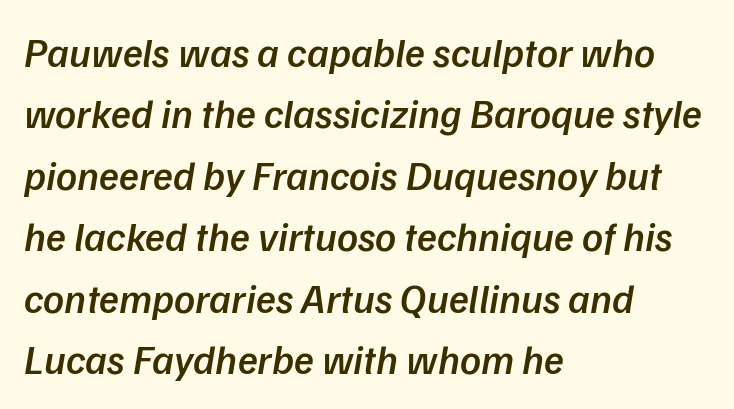
Only glyphs here, with clear space below each row. The passage is arranged the way most books set body copy — flush left. What weight is shown? A semibold, between regular and bold. In terms of leading, this rendering sits right in the middle. Spacing between characters is what you'd get straight out of the box.
